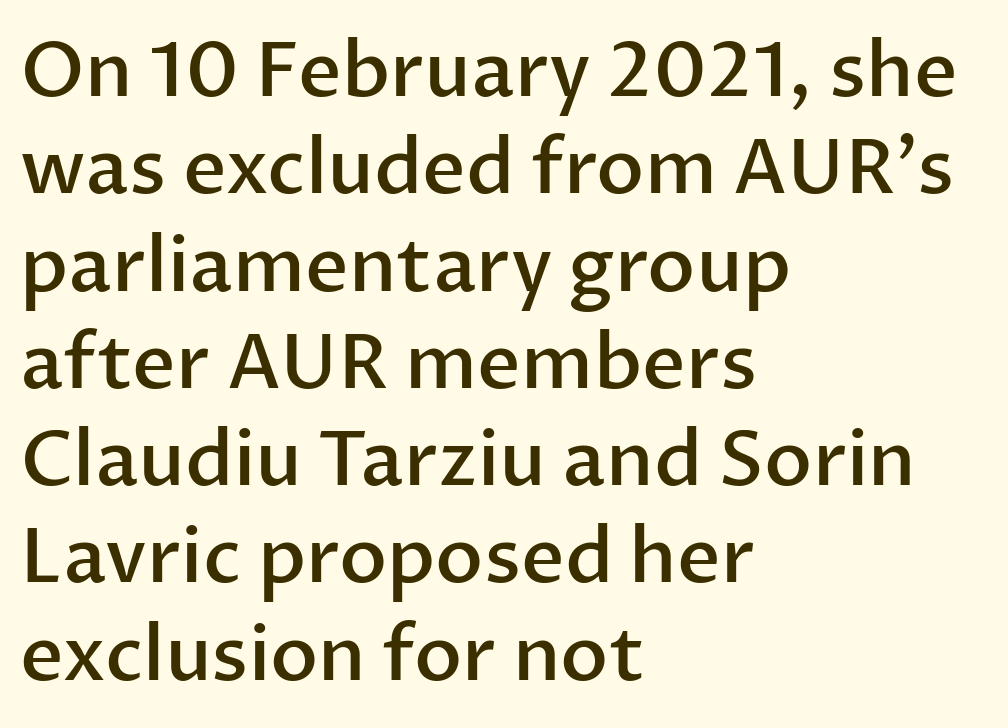
{"serif": "no", "italic": "no", "bold": "semi", "weight": "semibold", "width": "normal", "stroke_contrast": "low", "x_height": "medium", "monospaced": "no", "underline": "no", "align": "left", "line_spacing": "normal", "line_spacing_ratio": 1.28, "letter_spacing": "normal", "letter_spacing_em": 0.0, "glyph_px": 76}
